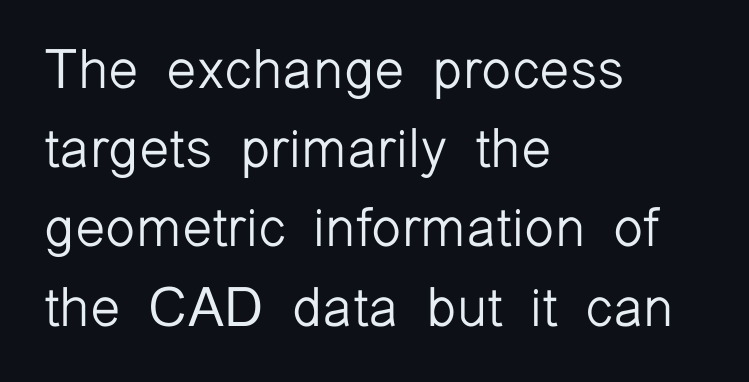
Q: Is the text bold? A: No.
Q: Is the text italic (slanted)? A: No, it is upright.
Q: Is the typeface a serif or a sans-serif typeface? A: Sans-serif.
Q: Is the text underlined? A: No.
Q: How is the paragraph aligned? A: Left-aligned.
Q: Is the spacing between letters normal or unusually wide? A: Normal.
Q: Is the spacing between lines tight, normal or loose? A: Normal.
Q: Width (condensed, normal, or wide)? A: Normal.
Q: Stroke contrast? A: Low.
Q: x-height? A: Medium.
Q: Monospaced? A: No.
